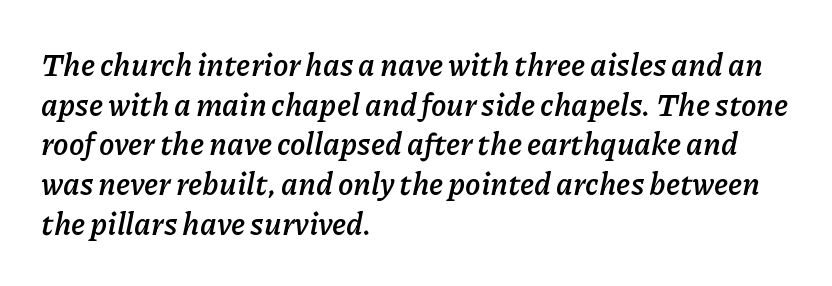
{"italic": "yes", "lean": "right", "slant_degrees": 11, "bold": "yes", "weight": "semibold", "width": "normal", "stroke_contrast": "low", "x_height": "medium", "monospaced": "no", "underline": "no", "align": "left", "line_spacing": "normal", "line_spacing_ratio": 1.28, "letter_spacing": "normal", "letter_spacing_em": 0.0, "glyph_px": 31}
